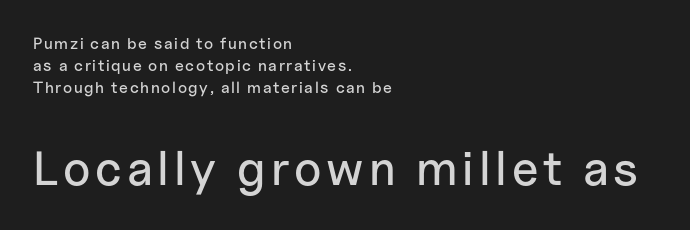
The image shows 48 px sans-serif type, upright; set left-aligned, normal line spacing (1.38x), not underlined; the second (bottom) block is 3.0x larger; low stroke contrast and a medium x-height.
